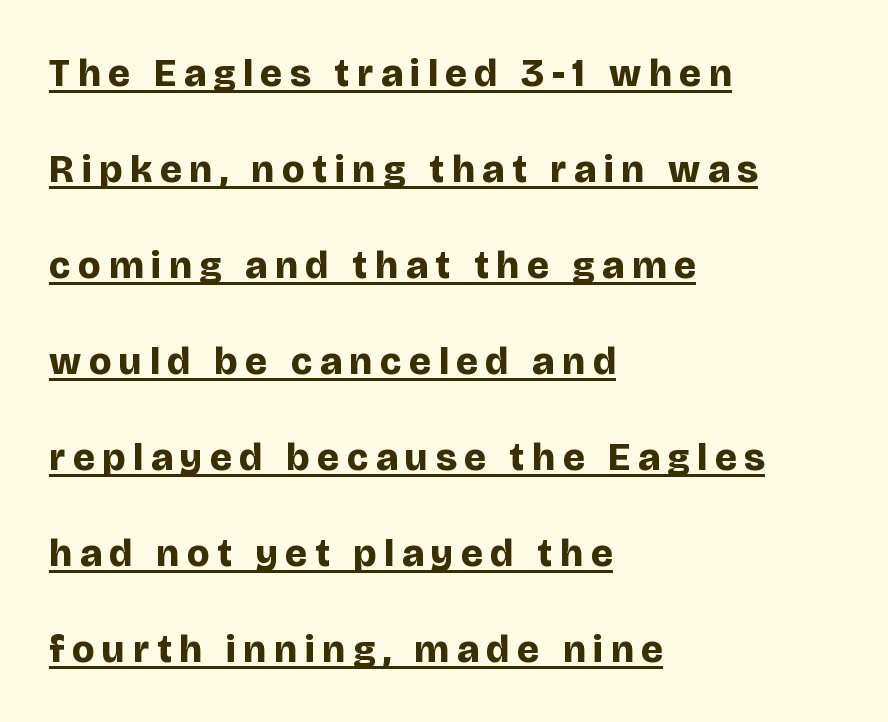
The image shows 39 px bold sans-serif type, upright; set left-aligned, loose line spacing (2.46x), unusually wide letter spacing (+0.2 em), underlined; low stroke contrast and a large x-height.
